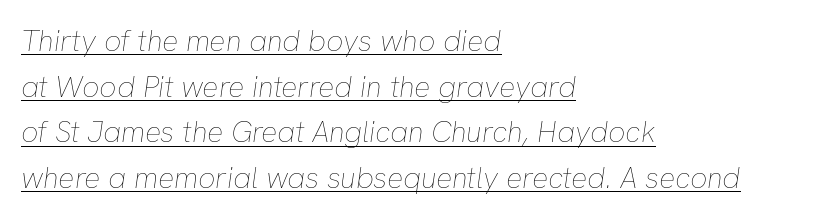
Emphasis-style slanted type is in use. Note the varied advance widths — an 'i' is clearly narrower than an 'm'. Notice how descenders clear the ascenders below comfortably — that's standard leading. Look at the tracking — it's just the regular setting, nothing added. Weight class: somewhere from thin through regular.
